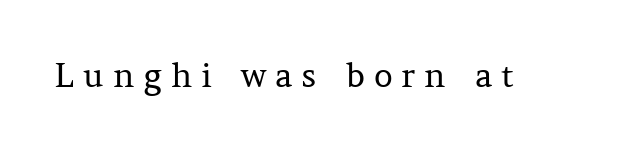
Q: Is the text bold? A: No.
Q: Is the text italic (slanted)? A: No, it is upright.
Q: Is the typeface a serif or a sans-serif typeface? A: Serif.
Q: Is the text underlined? A: No.
Q: Is the spacing between letters normal or unusually wide? A: Unusually wide.
Q: Width (condensed, normal, or wide)? A: Normal.
Q: Stroke contrast? A: Medium.
Q: x-height? A: Medium.
Q: Monospaced? A: No.
